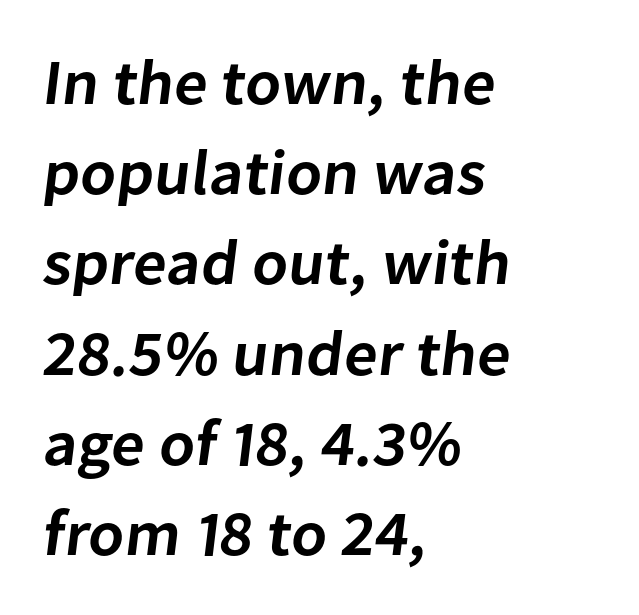
{"serif": "no", "bold": "semi", "weight": "semibold", "width": "normal", "stroke_contrast": "low", "x_height": "medium", "monospaced": "no", "underline": "no", "align": "left", "line_spacing": "normal", "line_spacing_ratio": 1.41, "letter_spacing": "normal", "letter_spacing_em": 0.0, "glyph_px": 64}
